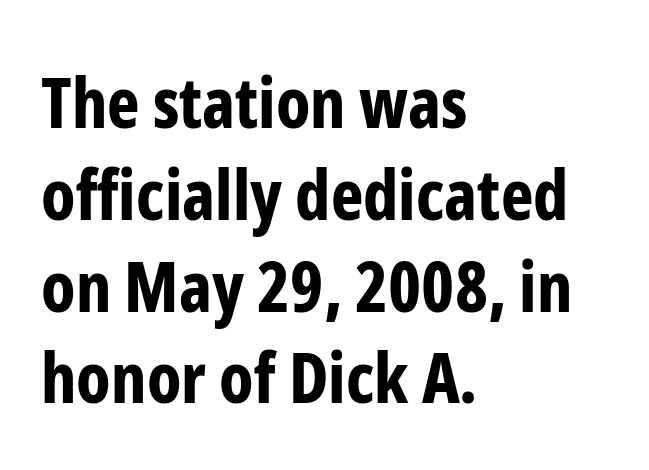
Q: Is the text bold? A: Yes.
Q: Is the text italic (slanted)? A: No, it is upright.
Q: Is the typeface a serif or a sans-serif typeface? A: Sans-serif.
Q: Is the text underlined? A: No.
Q: How is the paragraph aligned? A: Left-aligned.
Q: Is the spacing between letters normal or unusually wide? A: Normal.
Q: Is the spacing between lines tight, normal or loose? A: Normal.
Q: Width (condensed, normal, or wide)? A: Condensed.
Q: Stroke contrast? A: Low.
Q: x-height? A: Medium.
Q: Monospaced? A: No.
